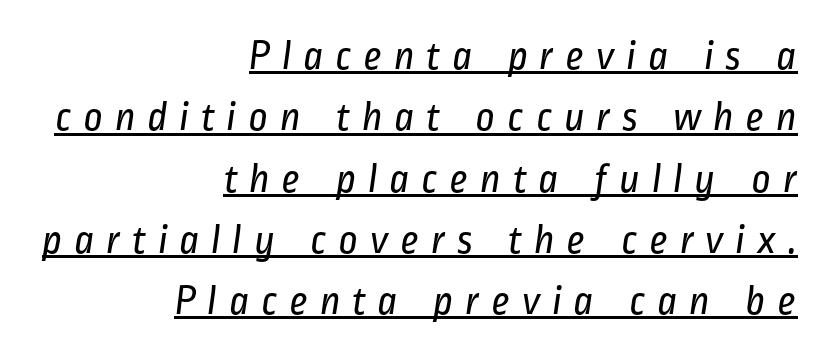
{"serif": "no", "bold": "no", "weight": "regular", "width": "condensed", "stroke_contrast": "low", "x_height": "medium", "monospaced": "no", "underline": "yes", "align": "right", "line_spacing": "normal", "line_spacing_ratio": 1.46, "letter_spacing": "wide", "letter_spacing_em": 0.27, "glyph_px": 42}
